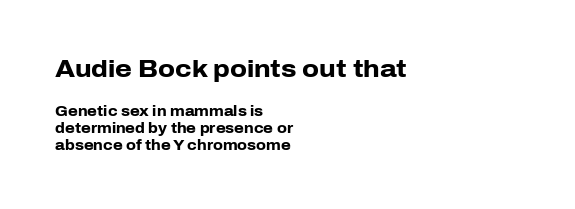
The type is set solid horizontally, with unmodified tracking. This is the regular roman posture of the typeface. A dark, heavy texture on the line: the type is bold. Where is the straight margin? On the left. The upper block of text is set noticeably larger than the block beneath it. A clean baseline with only descenders dipping below it.
